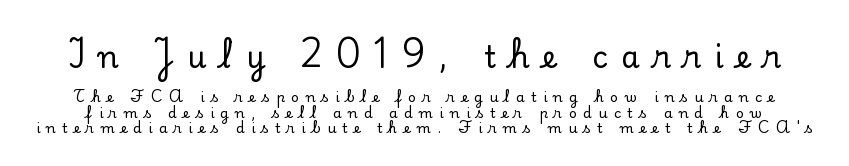
{"serif": "yes", "italic": "no", "width": "normal", "stroke_contrast": "low", "x_height": "small", "monospaced": "no", "underline": "no", "line_spacing": "tight", "line_spacing_ratio": 1.11, "letter_spacing": "wide", "letter_spacing_em": 0.45, "larger_block": "first", "size_ratio": 2.14, "glyph_px": 30}
